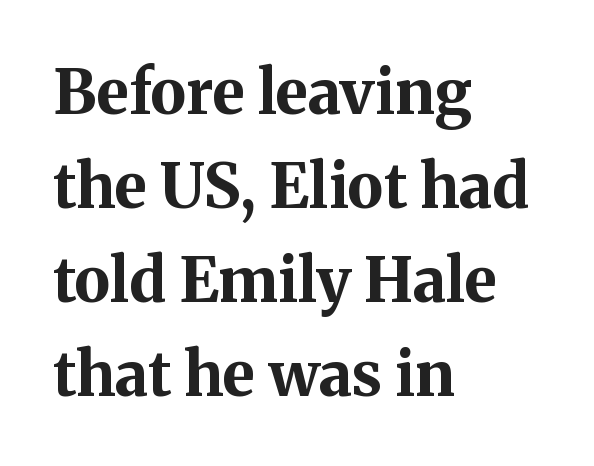
A normal amount of white space separates one row of letters from the next. A full-strength bold gives these letters their thick strokes. The glyphs in this specimen are seriffed. No italicization has been applied; the sample stays upright.
